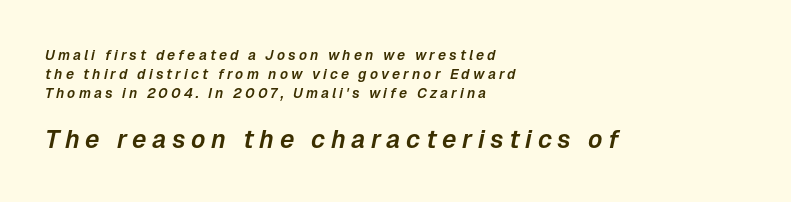
Q: Is the text italic (slanted)? A: Yes, it leans right by about 12 degrees.
Q: Is the text underlined? A: No.
Q: How is the paragraph aligned? A: Left-aligned.
Q: Is the spacing between letters normal or unusually wide? A: Unusually wide.
Q: Is the spacing between lines tight, normal or loose? A: Normal.
Q: Which block of text is set in a larger size, the first (top) or the second (bottom)? A: The second (bottom) one.
